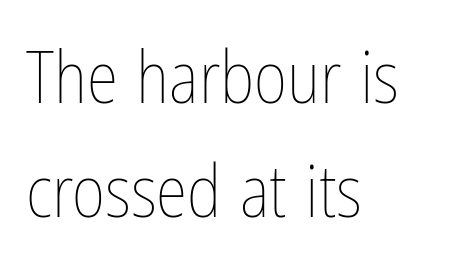
The image shows 72 px thin, condensed type, upright; set left-aligned, normal line spacing (1.59x), normal letter spacing, not underlined; low stroke contrast and a medium x-height.
